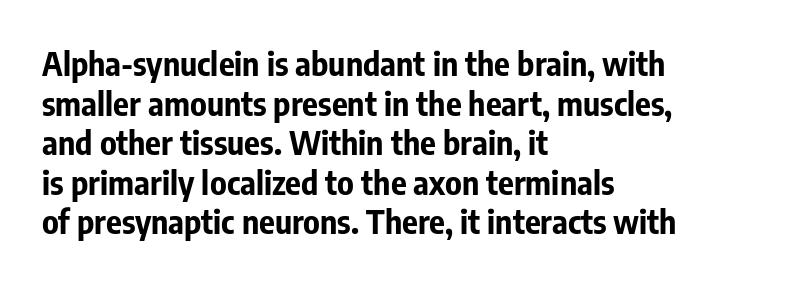
The image shows 33 px bold, condensed sans-serif type, upright; set left-aligned, line spacing 1.2x, normal letter spacing, not underlined; low stroke contrast and a medium x-height.
